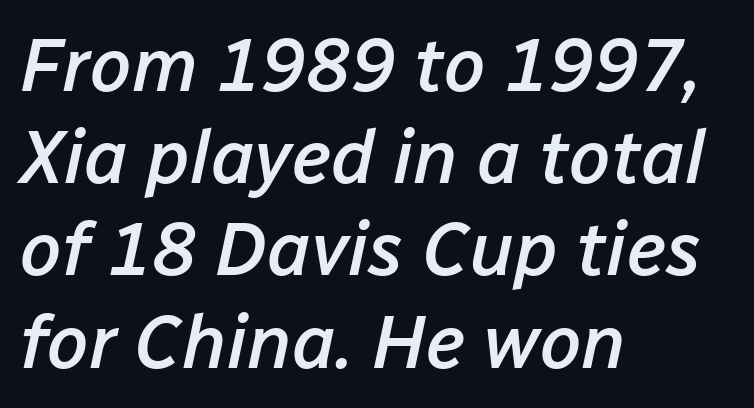
The image shows 75 px semibold type, italic (leaning right); set left-aligned, line spacing 1.23x, normal letter spacing, not underlined; low stroke contrast and a medium x-height.
